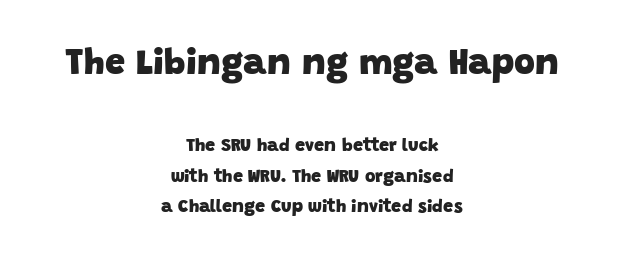
The face used here is proportionally spaced, like ordinary book or web type. Visually, the top section dominates because its glyphs are scaled up. Nobody drew a line under any word here. Set as a true bold cut, around the 700 mark. These lines are composed in type without serifs. In terms of letterspacing, this is plain default setting.
